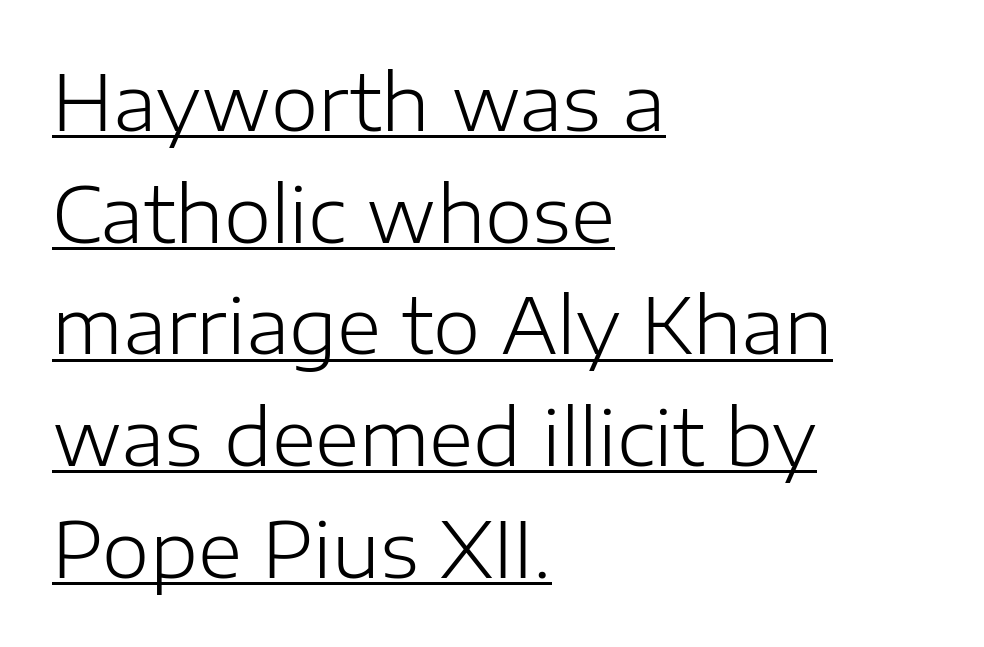
Leading: standard. The string is rendered with underlining switched on. Nothing sits at the stroke ends, so this counts as sans-serif. Unbolded letterforms with no extra heft. Spacing between characters is what you'd get straight out of the box. Varying glyph widths throughout — classic text-font behaviour.
